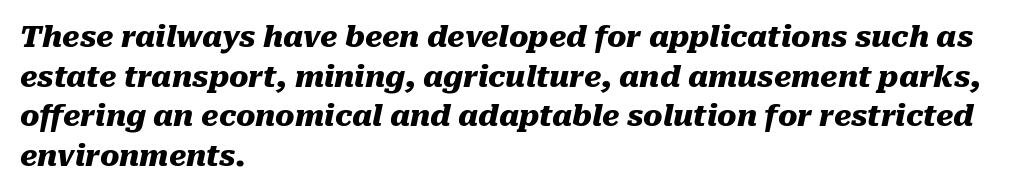
{"italic": "yes", "lean": "right", "slant_degrees": 10, "bold": "yes", "weight": "heavy", "width": "normal", "stroke_contrast": "medium", "x_height": "medium", "monospaced": "no", "underline": "no", "align": "left", "line_spacing": "normal", "line_spacing_ratio": 1.37, "letter_spacing": "normal", "letter_spacing_em": 0.0, "glyph_px": 29}
